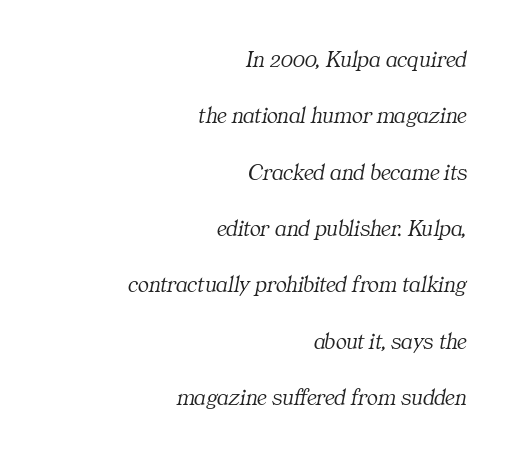
Q: Is the text bold? A: No.
Q: Is the text italic (slanted)? A: Yes, it leans right by about 11 degrees.
Q: Is the text underlined? A: No.
Q: How is the paragraph aligned? A: Right-aligned.
Q: Is the spacing between letters normal or unusually wide? A: Normal.
Q: Is the spacing between lines tight, normal or loose? A: Loose.
